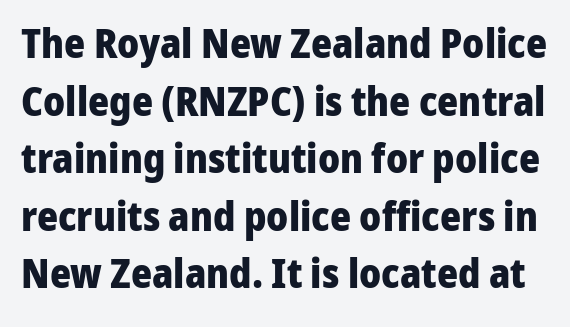
You can tell it's not italic because the verticals are truly vertical. Stroke thickness is high; the sample reads as a true bold. Check the space under the baseline: it is left empty. Spacing verdict: proportional, widths tailored to each character.
